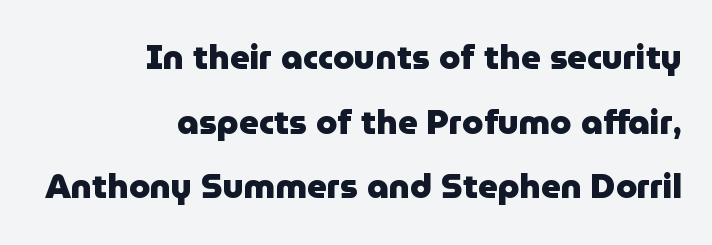
Strong, thick strokes mark this as bold type. Ordinary non-slanted type is in use. You could not count columns in this text — the font is proportionally spaced. Leading: increased. These lines keep a tight, regular rhythm from letter to letter. Look at the bottom of the vertical strokes: they stop flat, with no serifs.
